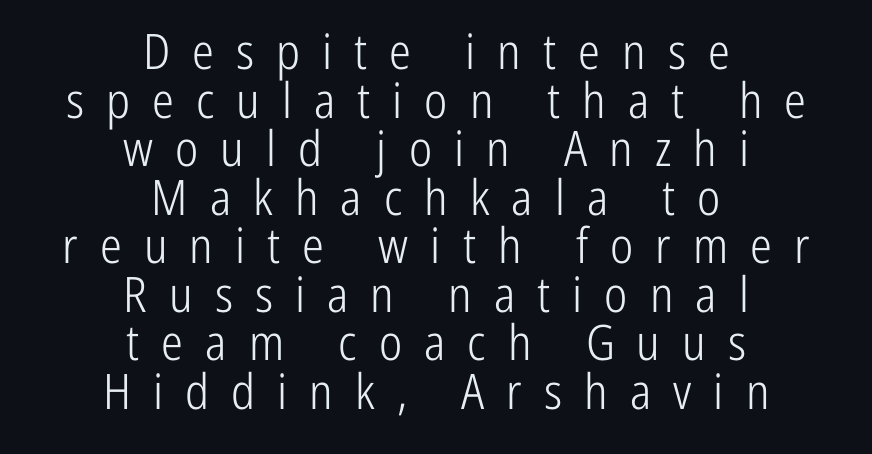
Q: Is the text bold? A: No.
Q: Is the text italic (slanted)? A: No, it is upright.
Q: Is the typeface a serif or a sans-serif typeface? A: Sans-serif.
Q: Is the text underlined? A: No.
Q: How is the paragraph aligned? A: Centered.
Q: Is the spacing between letters normal or unusually wide? A: Unusually wide.
Q: Is the spacing between lines tight, normal or loose? A: Tight.
Q: Width (condensed, normal, or wide)? A: Condensed.
Q: Stroke contrast? A: Low.
Q: x-height? A: Medium.
Q: Monospaced? A: No.
